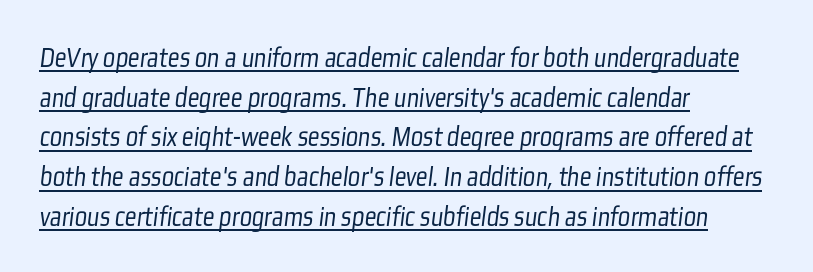
Whoever set this chose a conventional vertical rhythm. This rendering uses left alignment, leaving the right contour irregular. Nothing heavy about these letters — not bold at all. Words appear dense and cohesive because spacing is normal. A typesetter would label this face a sans. Spacing verdict: proportional, widths tailored to each character.
